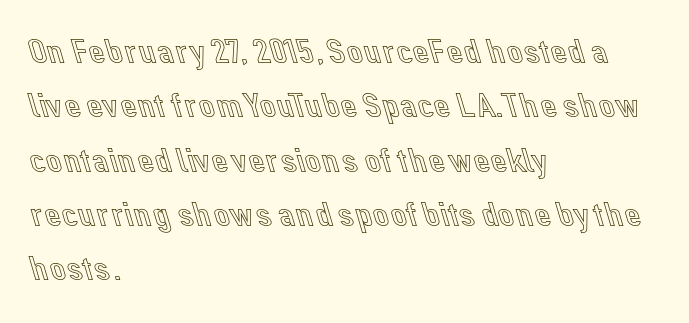
Q: Is the text italic (slanted)? A: Yes.
Q: Is the text underlined? A: No.
Q: How is the paragraph aligned? A: Left-aligned.
Q: Is the spacing between letters normal or unusually wide? A: Normal.
Q: Is the spacing between lines tight, normal or loose? A: Normal.
Q: Width (condensed, normal, or wide)? A: Normal.
Q: x-height? A: Medium.
Q: Monospaced? A: No.
